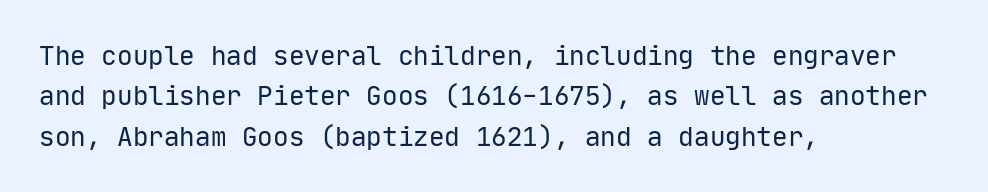
{"italic": "no", "bold": "no", "underline": "no", "align": "left", "line_spacing": "normal", "line_spacing_ratio": 1.55, "letter_spacing": "normal", "letter_spacing_em": 0.0, "glyph_px": 26}
